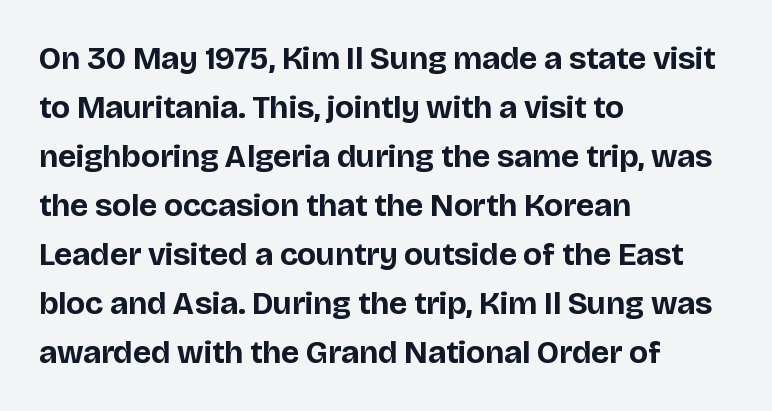
{"serif": "no", "italic": "no", "bold": "yes", "weight": "bold", "width": "normal", "stroke_contrast": "low", "x_height": "large", "monospaced": "no", "underline": "no", "align": "left", "line_spacing": "normal", "line_spacing_ratio": 1.53, "letter_spacing": "normal", "letter_spacing_em": 0.0, "glyph_px": 32}
